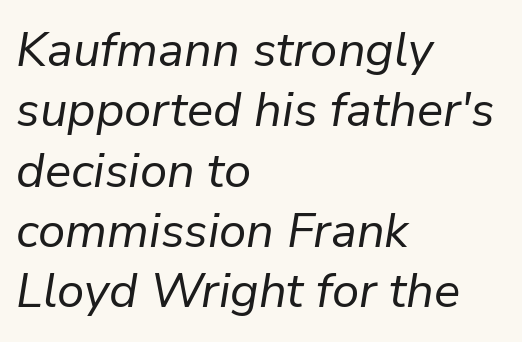
{"italic": "yes", "lean": "right", "slant_degrees": 9, "bold": "no", "weight": "regular", "width": "normal", "stroke_contrast": "low", "x_height": "medium", "monospaced": "no", "underline": "no", "align": "left", "line_spacing_ratio": 1.23, "letter_spacing": "normal", "letter_spacing_em": 0.0, "glyph_px": 49}
